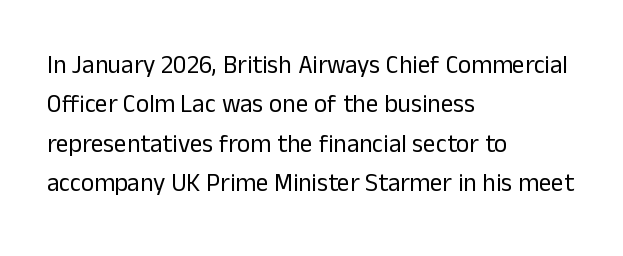
Q: Is the text bold? A: No.
Q: Is the text italic (slanted)? A: No, it is upright.
Q: Is the text underlined? A: No.
Q: How is the paragraph aligned? A: Left-aligned.
Q: Is the spacing between letters normal or unusually wide? A: Normal.
Q: Is the spacing between lines tight, normal or loose? A: Normal.
